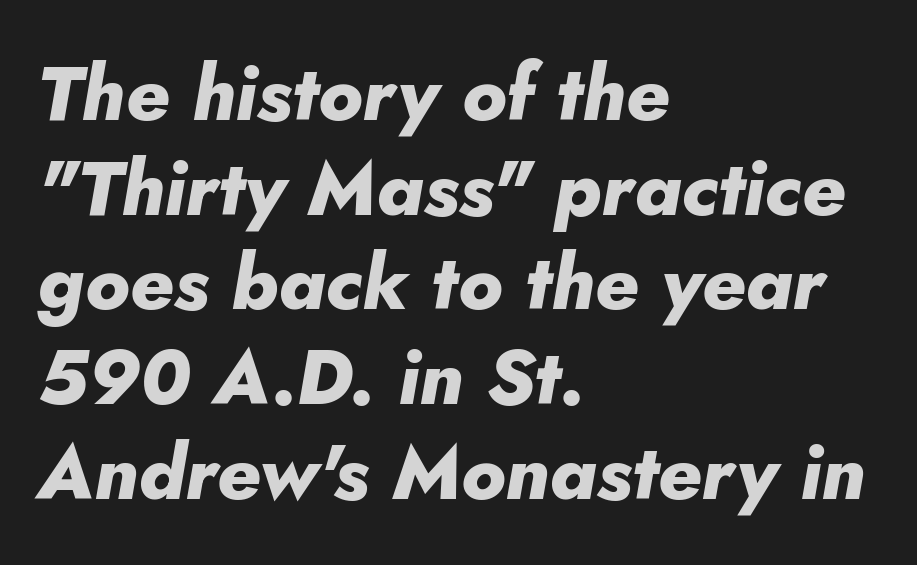
Q: Is the text bold? A: Yes.
Q: Is the text italic (slanted)? A: Yes, it leans right by about 5 degrees.
Q: Is the text underlined? A: No.
Q: How is the paragraph aligned? A: Left-aligned.
Q: Is the spacing between letters normal or unusually wide? A: Normal.
Q: Width (condensed, normal, or wide)? A: Normal.
Q: Stroke contrast? A: Low.
Q: x-height? A: Small.
Q: Monospaced? A: No.
